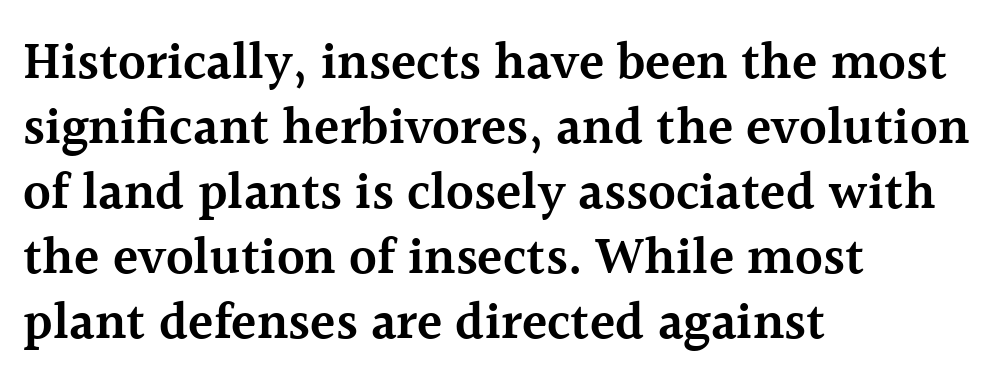
The image shows 52 px semibold serif type, upright; set left-aligned, normal line spacing (1.25x), normal letter spacing, not underlined; a medium x-height.
